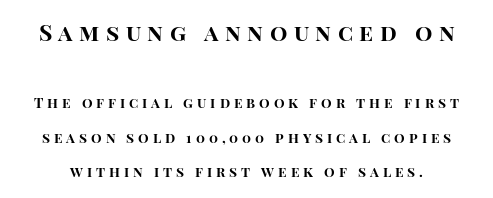
{"italic": "no", "bold": "yes", "underline": "no", "line_spacing": "loose", "line_spacing_ratio": 2.49, "letter_spacing": "wide", "letter_spacing_em": 0.28, "larger_block": "first", "size_ratio": 1.64, "glyph_px": 23}
